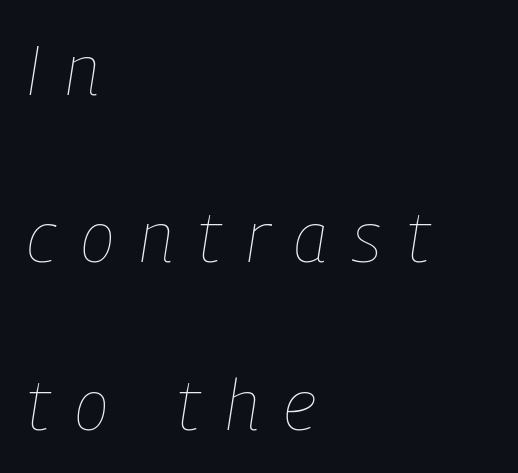
Glance below the letters and you will spot only blank space. Between one letter and the next there's a generous, obvious gap. Regarding leading, the lines here are spaced well apart. The passage shown is typed in a proportional face where columns would drift. No heavy texture on the line: the type isn't bold. Would a proofreader flag this as italicized? Yes.
